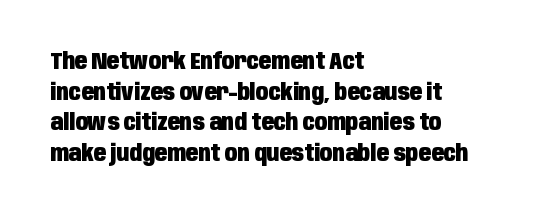
Nobody touched the tracking dial on this one. Heft: maximum for text — a bold. The rendering anchors every line to the left-hand side. The line-height multiplier appears to be the usual default.
